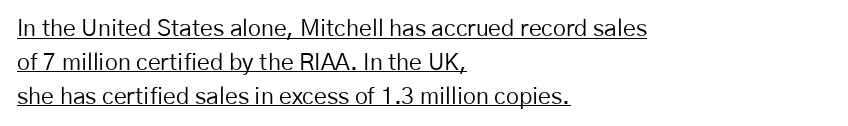
{"italic": "no", "bold": "no", "underline": "yes", "align": "left", "line_spacing": "normal", "line_spacing_ratio": 1.47, "letter_spacing": "normal", "letter_spacing_em": 0.0, "glyph_px": 23}
